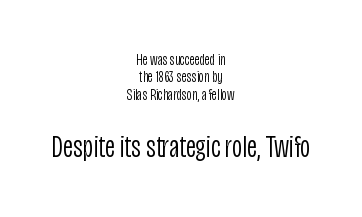
{"serif": "no", "italic": "no", "bold": "no", "weight": "light", "width": "condensed", "stroke_contrast": "low", "x_height": "large", "monospaced": "no", "underline": "no", "align": "center", "line_spacing": "tight", "line_spacing_ratio": 1.08, "letter_spacing": "normal", "letter_spacing_em": 0.0, "larger_block": "second", "size_ratio": 2.0, "glyph_px": 32}
